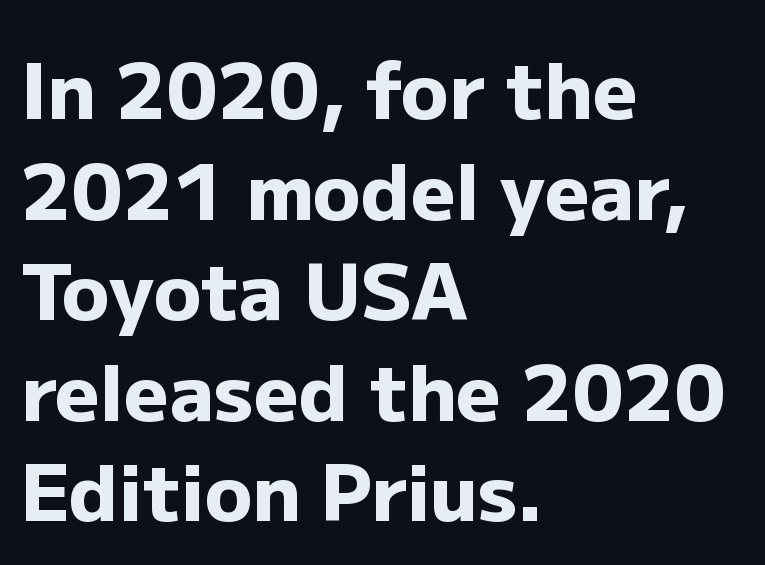
Q: Is the text bold? A: Yes.
Q: Is the text italic (slanted)? A: No, it is upright.
Q: Is the typeface a serif or a sans-serif typeface? A: Sans-serif.
Q: Is the text underlined? A: No.
Q: How is the paragraph aligned? A: Left-aligned.
Q: Is the spacing between letters normal or unusually wide? A: Normal.
Q: Is the spacing between lines tight, normal or loose? A: Normal.
Q: Width (condensed, normal, or wide)? A: Normal.
Q: Stroke contrast? A: Low.
Q: x-height? A: Medium.
Q: Monospaced? A: No.
